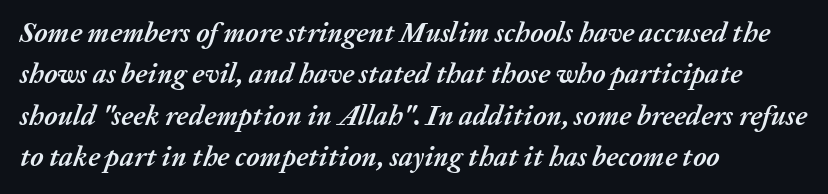
Observe the ordinary spacing: letters are neighbours, not strangers. This rendering features lettering with no underline. Each new line begins a customary step beneath the previous one. This sample has the flowing, uneven cadence of proportional lettering. Teacher's note: observe the even left margin — that is flush-left alignment.
